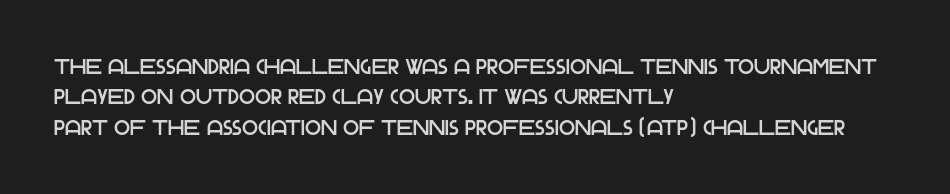
{"italic": "no", "underline": "no", "align": "left", "line_spacing": "normal", "line_spacing_ratio": 1.45, "letter_spacing": "normal", "letter_spacing_em": 0.0, "glyph_px": 21}
